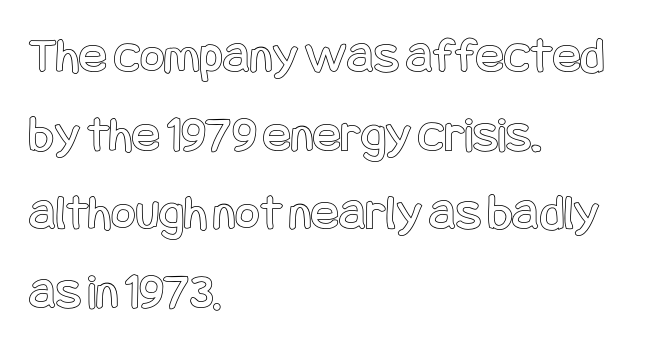
The image shows 52 px condensed type, upright; set left-aligned, normal line spacing (1.51x), normal letter spacing, not underlined; a large x-height.
